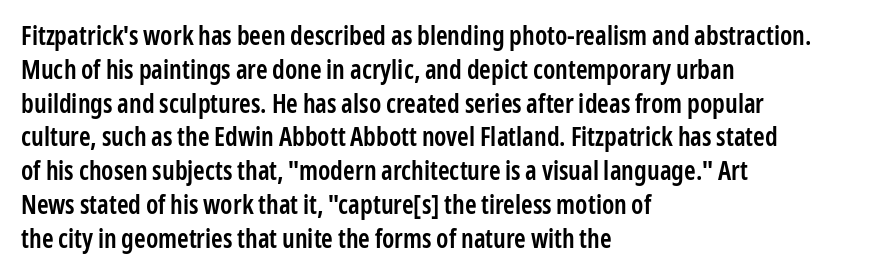
Look at the tracking — it's just the regular setting, nothing added. Line starts are locked; line ends wander. No word sits above an underline. The sample has been set in demibold, a notch under bold.
